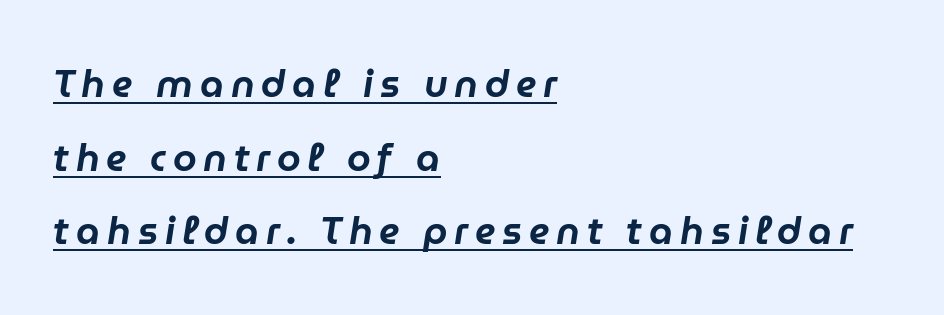
Q: Is the text italic (slanted)? A: Yes, it leans right by about 9 degrees.
Q: Is the text underlined? A: Yes.
Q: How is the paragraph aligned? A: Left-aligned.
Q: Is the spacing between lines tight, normal or loose? A: Loose.
Q: Width (condensed, normal, or wide)? A: Normal.
Q: Stroke contrast? A: Low.
Q: x-height? A: Medium.
Q: Monospaced? A: No.
